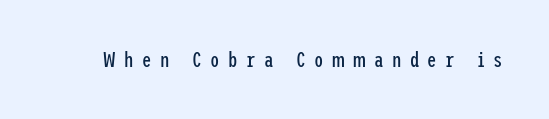
No heavy texture on the line: the type isn't bold. Bare-footed words on every line. The letters are spread apart with noticeably loose tracking. You can tell it's not italic because the verticals are truly vertical.
